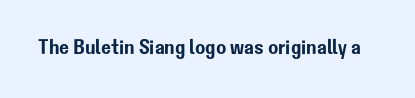
Every character sits straight up, as roman type does. The string is rendered with underlining switched off. Students, note that the glyphs here touch the page at normal intervals.
